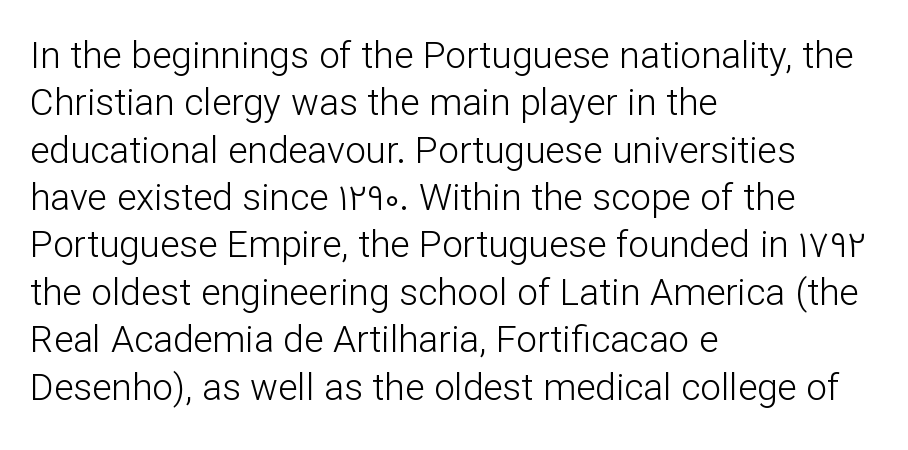
The image shows 37 px light sans-serif type, upright; set left-aligned, normal line spacing (1.28x), normal letter spacing, not underlined; low stroke contrast and a medium x-height.
